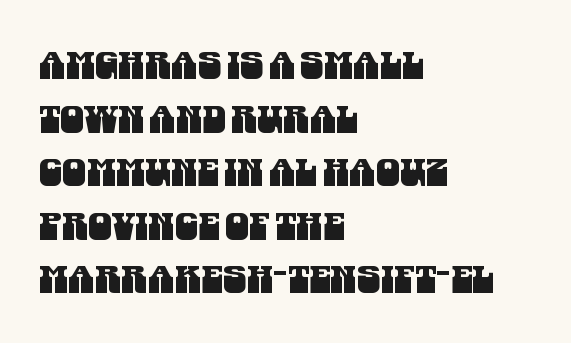
Q: Is the typeface a serif or a sans-serif typeface? A: Sans-serif.
Q: Is the text underlined? A: No.
Q: How is the paragraph aligned? A: Left-aligned.
Q: Is the spacing between letters normal or unusually wide? A: Normal.
Q: Is the spacing between lines tight, normal or loose? A: Normal.
Q: Width (condensed, normal, or wide)? A: Condensed.
Q: Stroke contrast? A: Medium.
Q: x-height? A: Large.
Q: Monospaced? A: No.
